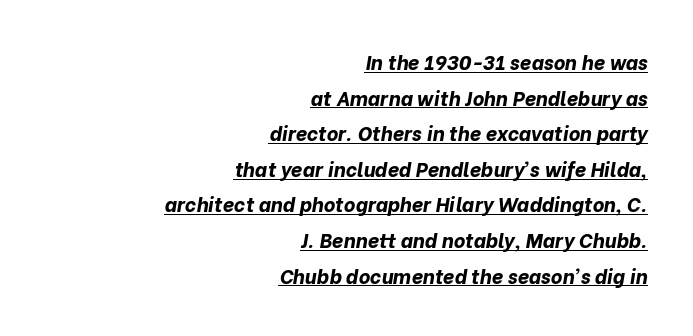
This sample uses an oblique cut, with every glyph tilted off the vertical. The lines are quadded right. The letters sit at their default tracking, neither squeezed nor spread. Notice how thick the strokes are: this is what a full bold looks like.
